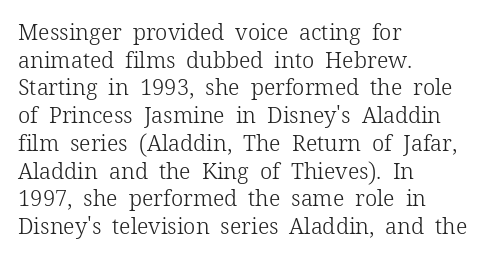
The typeface has the unassuming heft of standard copy or less. Vertical strokes here are truly vertical. A clean baseline with only descenders dipping below it. Default kerning and tracking; the words read as compact shapes.
